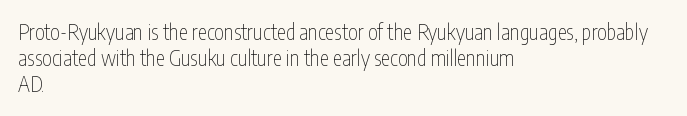
Q: Is the text bold? A: No.
Q: Is the text italic (slanted)? A: No, it is upright.
Q: Is the text underlined? A: No.
Q: How is the paragraph aligned? A: Left-aligned.
Q: Is the spacing between letters normal or unusually wide? A: Normal.
